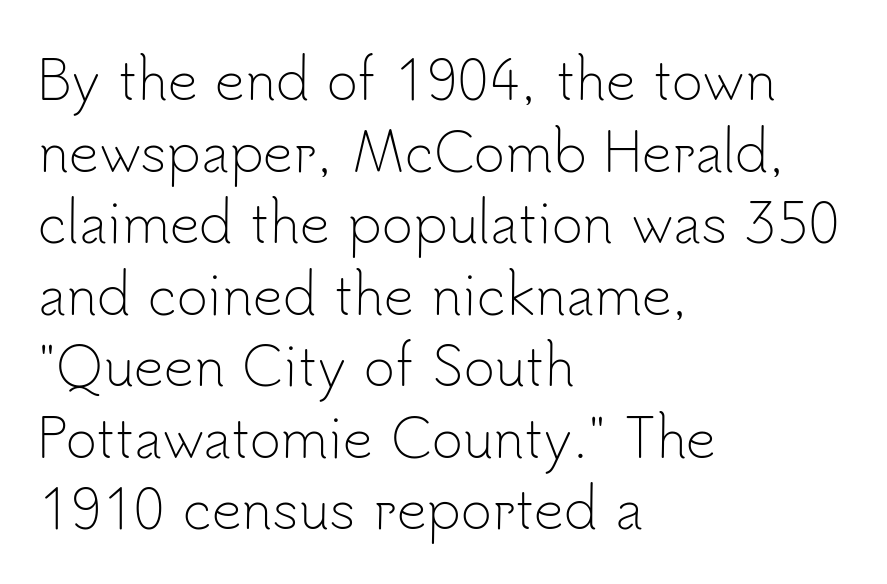
Q: Is the text bold? A: No.
Q: Is the text italic (slanted)? A: No, it is upright.
Q: Is the typeface a serif or a sans-serif typeface? A: Sans-serif.
Q: Is the text underlined? A: No.
Q: How is the paragraph aligned? A: Left-aligned.
Q: Is the spacing between letters normal or unusually wide? A: Normal.
Q: Is the spacing between lines tight, normal or loose? A: Normal.
Q: Width (condensed, normal, or wide)? A: Normal.
Q: Stroke contrast? A: Low.
Q: x-height? A: Small.
Q: Monospaced? A: No.
